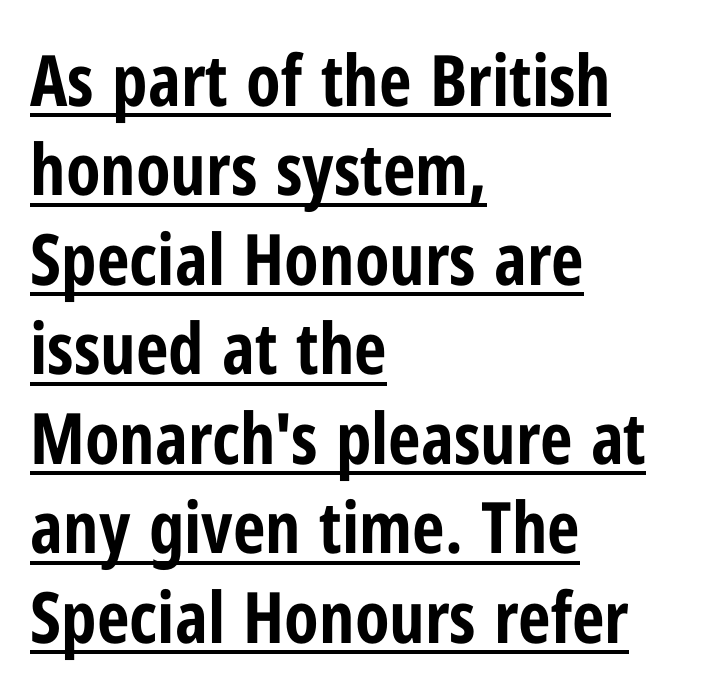
{"serif": "no", "italic": "no", "bold": "yes", "weight": "bold", "width": "condensed", "stroke_contrast": "low", "x_height": "medium", "monospaced": "no", "underline": "yes", "align": "left", "line_spacing": "normal", "line_spacing_ratio": 1.26, "letter_spacing": "normal", "letter_spacing_em": 0.0, "glyph_px": 71}
